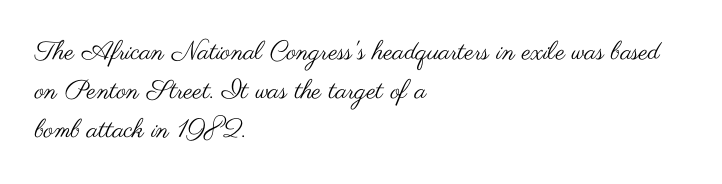
Each new line begins a customary step beneath the previous one. Students, note that the glyphs here touch the page at normal intervals. Letters rest on an invisible, unmarked baseline.
